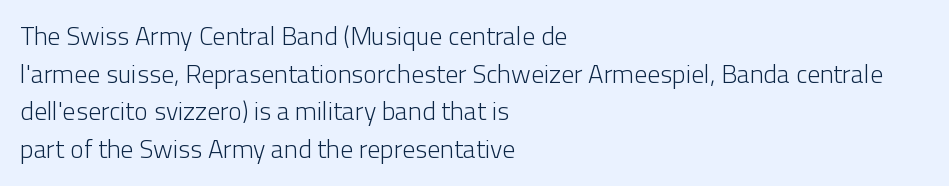
Q: Is the text bold? A: No.
Q: Is the text italic (slanted)? A: No, it is upright.
Q: Is the text underlined? A: No.
Q: How is the paragraph aligned? A: Left-aligned.
Q: Is the spacing between letters normal or unusually wide? A: Normal.
Q: Is the spacing between lines tight, normal or loose? A: Normal.
